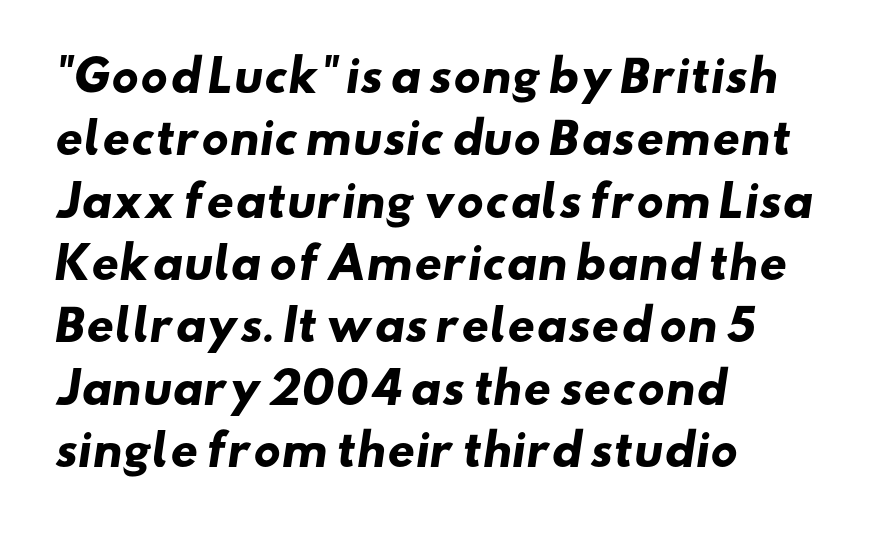
{"serif": "no", "bold": "yes", "weight": "heavy", "width": "wide", "stroke_contrast": "low", "x_height": "small", "monospaced": "no", "underline": "no", "align": "left", "line_spacing": "normal", "line_spacing_ratio": 1.45, "letter_spacing": "normal", "letter_spacing_em": 0.0, "glyph_px": 43}
